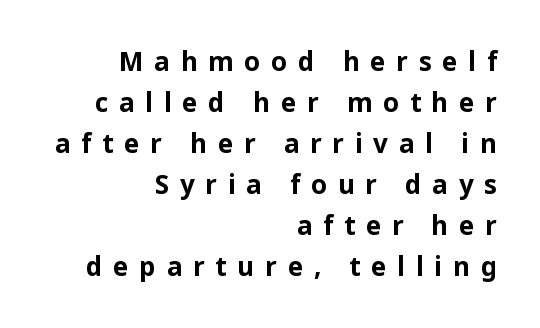
Q: Is the text bold? A: Yes.
Q: Is the text italic (slanted)? A: No, it is upright.
Q: Is the text underlined? A: No.
Q: How is the paragraph aligned? A: Right-aligned.
Q: Is the spacing between letters normal or unusually wide? A: Unusually wide.
Q: Is the spacing between lines tight, normal or loose? A: Normal.
